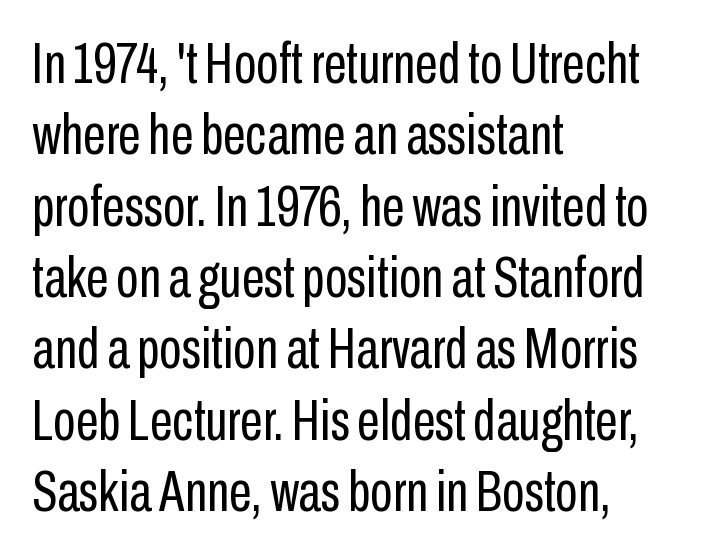
{"serif": "no", "italic": "no", "bold": "no", "weight": "regular", "width": "condensed", "stroke_contrast": "low", "x_height": "medium", "monospaced": "no", "underline": "no", "align": "left", "line_spacing_ratio": 1.23, "letter_spacing": "normal", "letter_spacing_em": 0.0, "glyph_px": 58}
